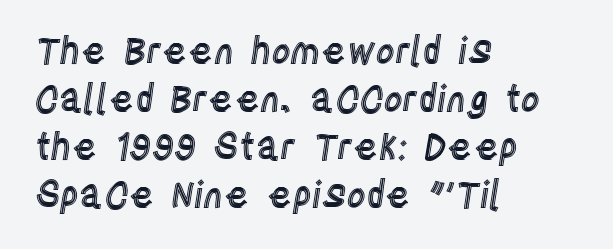
Q: Is the text italic (slanted)? A: Yes.
Q: Is the text underlined? A: No.
Q: How is the paragraph aligned? A: Left-aligned.
Q: Is the spacing between letters normal or unusually wide? A: Normal.
Q: Is the spacing between lines tight, normal or loose? A: Normal.
Q: Width (condensed, normal, or wide)? A: Condensed.
Q: x-height? A: Large.
Q: Monospaced? A: No.
